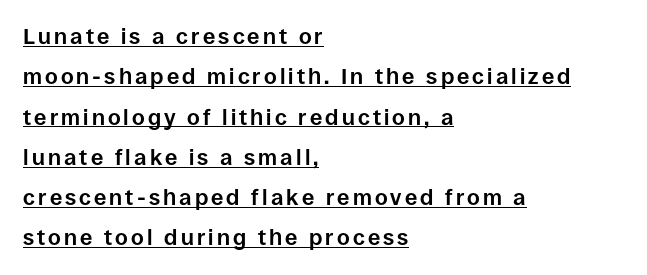
{"italic": "no", "bold": "yes", "underline": "yes", "align": "left", "line_spacing_ratio": 1.83, "glyph_px": 22}
